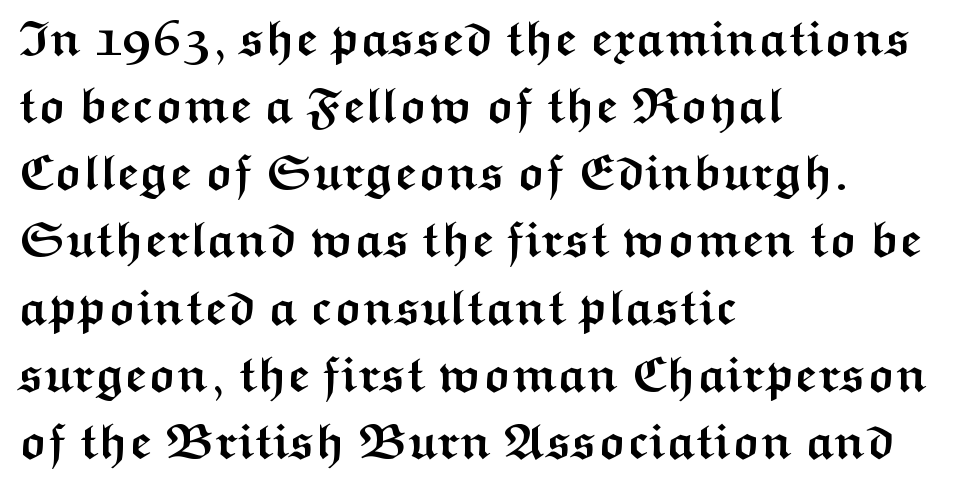
{"serif": "no", "italic": "no", "bold": "yes", "weight": "semibold", "width": "wide", "stroke_contrast": "medium", "x_height": "medium", "monospaced": "no", "underline": "no", "align": "left", "line_spacing": "normal", "line_spacing_ratio": 1.37, "letter_spacing": "normal", "letter_spacing_em": 0.0, "glyph_px": 49}
